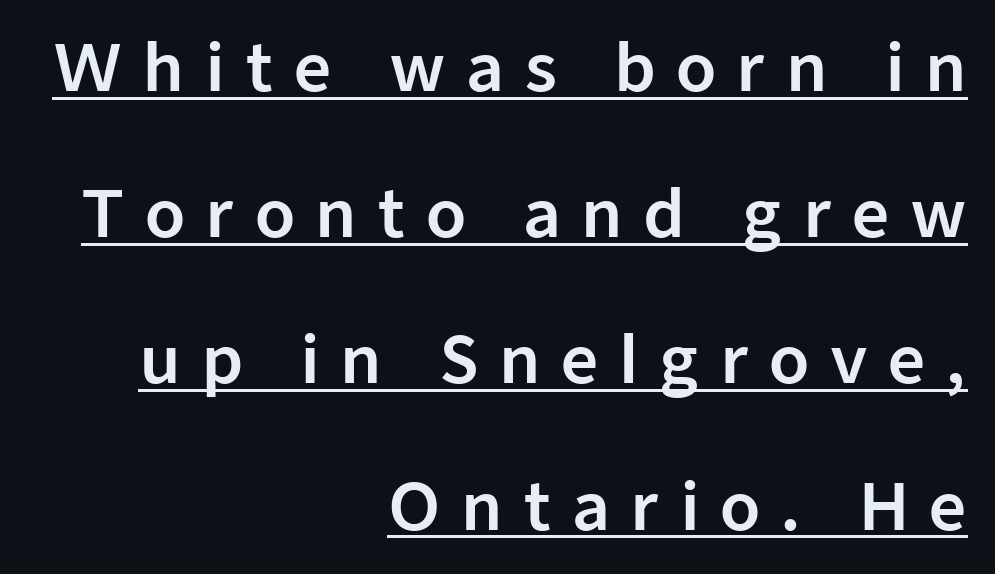
This sample carries an underscore along the baseline area. Rows of type keep a wide berth in the vertical direction. Looks like regular typesetting: each glyph gets only the width it needs. Right-aligned paragraph, ragged on the left. This rendering widens character spacing well past its baseline value.
